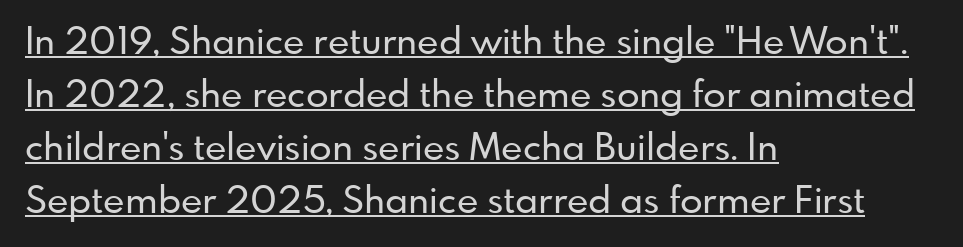
{"serif": "no", "italic": "no", "width": "normal", "stroke_contrast": "low", "x_height": "small", "monospaced": "no", "underline": "yes", "align": "left", "line_spacing": "normal", "line_spacing_ratio": 1.43, "letter_spacing": "normal", "letter_spacing_em": 0.0, "glyph_px": 37}
